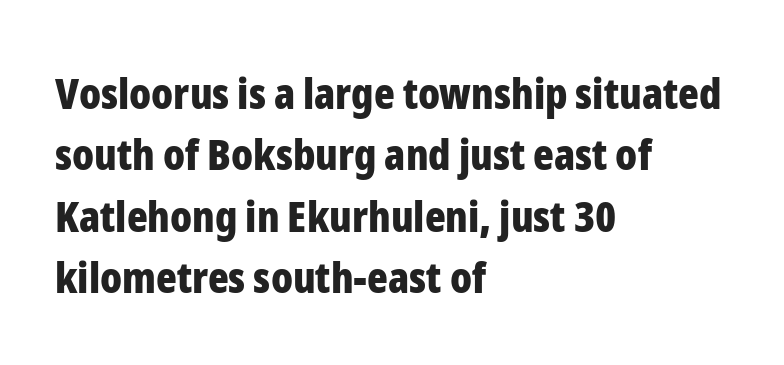
Do the letters lean? They stand straight. The words here are not underlined. Students, this is bold: see how much ink each stroke carries. Reading down the column, the eye jumps a familiar distance to each next line. Horizontal alignment here is leftward, the default for most running prose. Think of a printed novel: that variable character pitch is what you see here.
